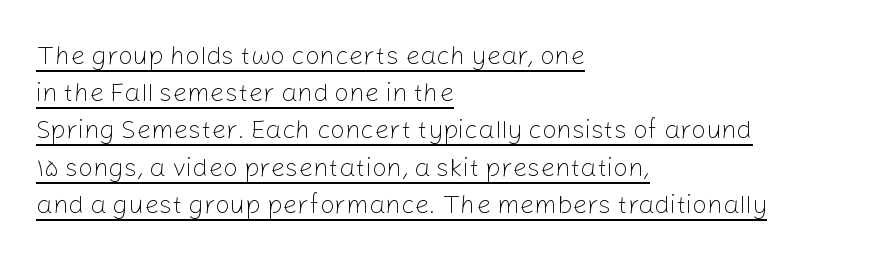
Summary of weight: not heavy and not bold. The type sits square on the baseline with zero lean. Tracking here is standard; glyphs follow each other at the usual distance. The glyphs are accompanied by a horizontal stroke just below them. Leftover space on each line is placed entirely after the last word.
